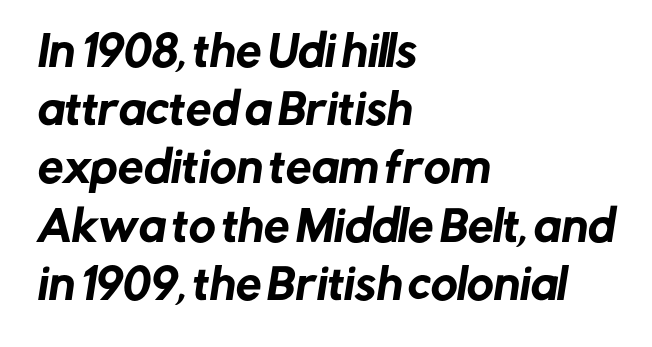
{"serif": "no", "width": "normal", "stroke_contrast": "low", "x_height": "medium", "monospaced": "no", "underline": "no", "align": "left", "line_spacing": "normal", "line_spacing_ratio": 1.42, "letter_spacing": "normal", "letter_spacing_em": 0.0, "glyph_px": 41}
